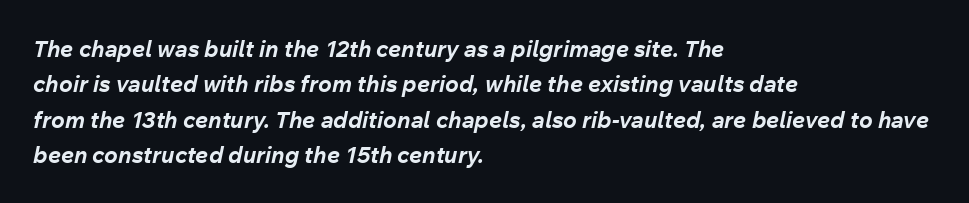
Q: Is the text bold? A: Yes.
Q: Is the text italic (slanted)? A: Yes, it leans right by about 12 degrees.
Q: Is the text underlined? A: No.
Q: How is the paragraph aligned? A: Left-aligned.
Q: Is the spacing between letters normal or unusually wide? A: Normal.
Q: Is the spacing between lines tight, normal or loose? A: Normal.
